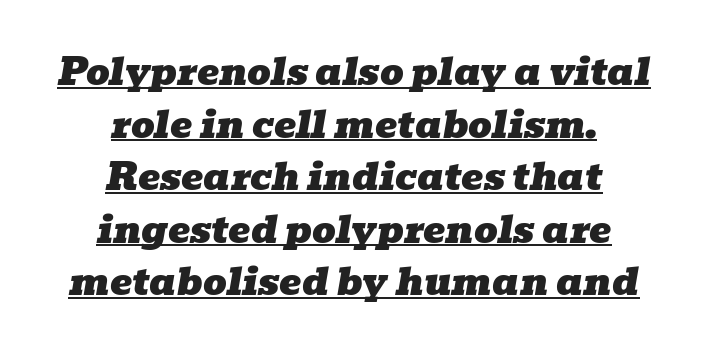
The image shows 37 px wide serif type, italic (leaning right); set centered, normal line spacing (1.42x), normal letter spacing, underlined; low stroke contrast and a medium x-height.
